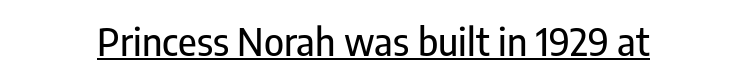
{"serif": "no", "italic": "no", "width": "condensed", "stroke_contrast": "low", "x_height": "medium", "monospaced": "no", "underline": "yes", "letter_spacing": "normal", "letter_spacing_em": 0.0, "glyph_px": 38}
